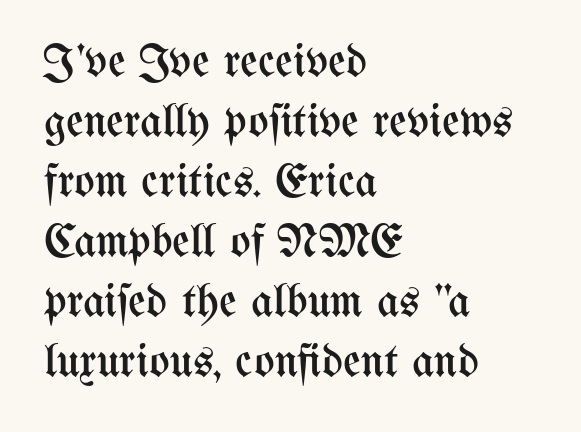
The space beneath each line is pristine and unruled. Horizontally, the lines are justified to the leading edge only. Default kerning and tracking; the words read as compact shapes. A typesetter would mark this as roman, not italic. Horizontal bands of white between lines are of average thickness. Think standard paragraph weight, or any step lighter than that.
